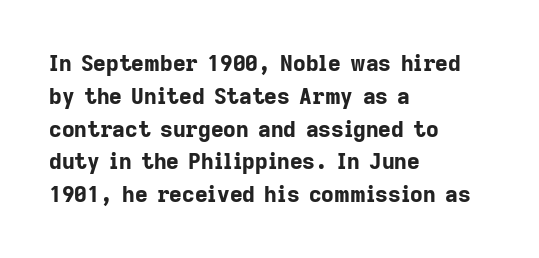
Nobody touched the tracking dial on this one. Alignment: flush left. Tall strokes in this sample are plumb rather than angled. Weight: bold.
